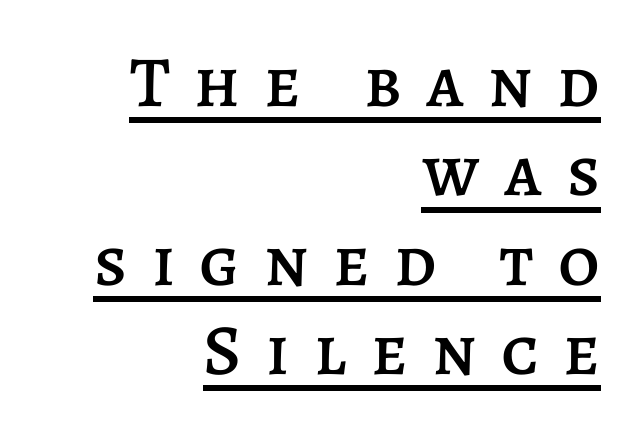
The image shows 72 px text type, upright; set right-aligned, line spacing 1.24x, unusually wide letter spacing (+0.34 em), underlined; low stroke contrast and a large x-height.
